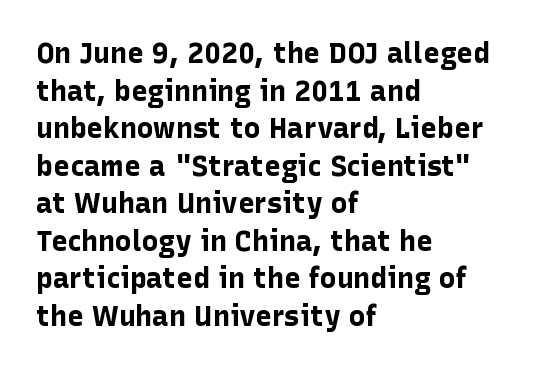
{"serif": "no", "italic": "no", "bold": "yes", "weight": "bold", "width": "normal", "stroke_contrast": "low", "x_height": "medium", "monospaced": "no", "underline": "no", "align": "left", "line_spacing": "normal", "line_spacing_ratio": 1.34, "letter_spacing": "normal", "letter_spacing_em": 0.0, "glyph_px": 28}
